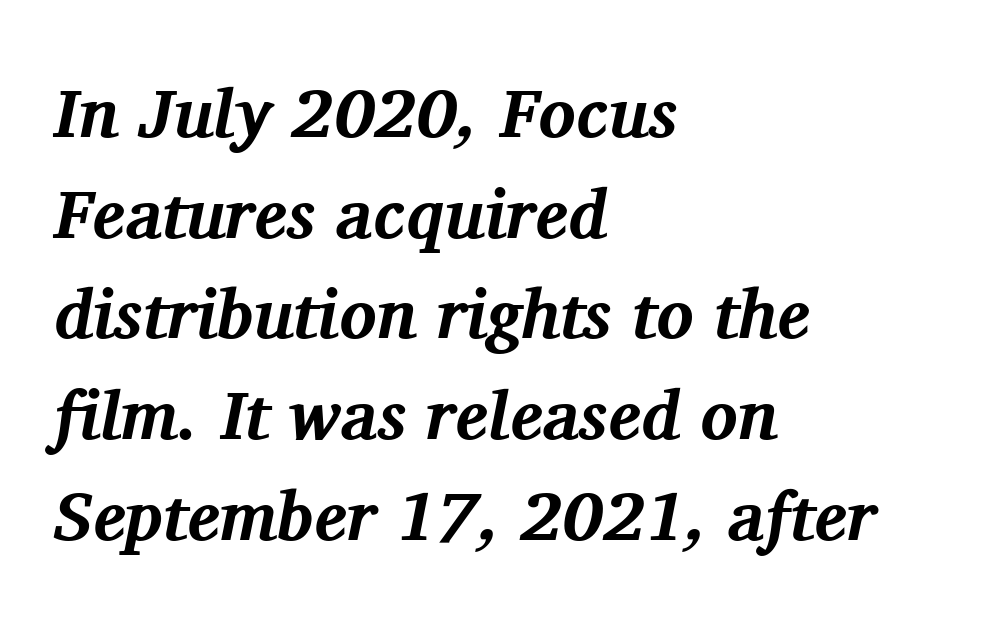
The image shows 69 px bold serif type, italic (leaning right); set left-aligned, normal line spacing (1.46x), normal letter spacing, not underlined; medium stroke contrast and a medium x-height.
